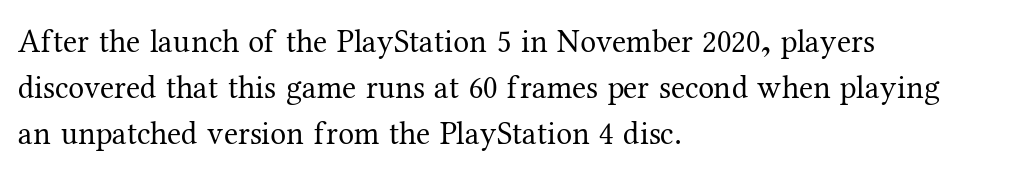
{"serif": "yes", "italic": "no", "bold": "no", "weight": "regular", "width": "normal", "stroke_contrast": "medium", "x_height": "medium", "monospaced": "no", "underline": "no", "align": "left", "line_spacing": "normal", "line_spacing_ratio": 1.43, "letter_spacing": "normal", "letter_spacing_em": 0.0, "glyph_px": 32}
